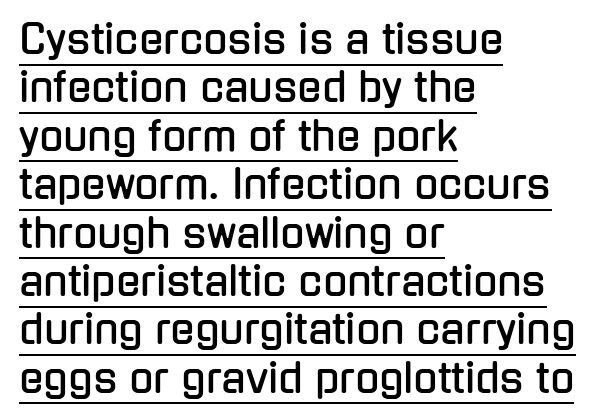
The specimen reads as upright at a glance. Spacing verdict: proportional, widths tailored to each character. This sample is left-justified, so line endings fall wherever the words run out. You could call the tracking neutral — neither tight nor loose. Is this a sans? Yes — the strokes have no serifs. Like a heading marked for emphasis, these lines bear an underscore.
